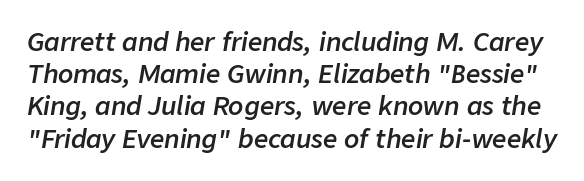
Q: Is the text bold? A: Semi-bold.
Q: Is the text italic (slanted)? A: Yes, it leans right by about 9 degrees.
Q: Is the text underlined? A: No.
Q: Is the spacing between letters normal or unusually wide? A: Normal.
Q: Is the spacing between lines tight, normal or loose? A: Normal.
